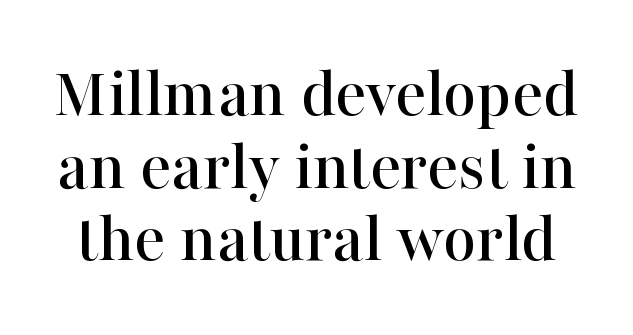
{"serif": "yes", "italic": "no", "width": "normal", "stroke_contrast": "high", "x_height": "medium", "monospaced": "no", "underline": "no", "line_spacing": "tight", "line_spacing_ratio": 1.01, "letter_spacing": "normal", "letter_spacing_em": 0.0, "glyph_px": 72}
